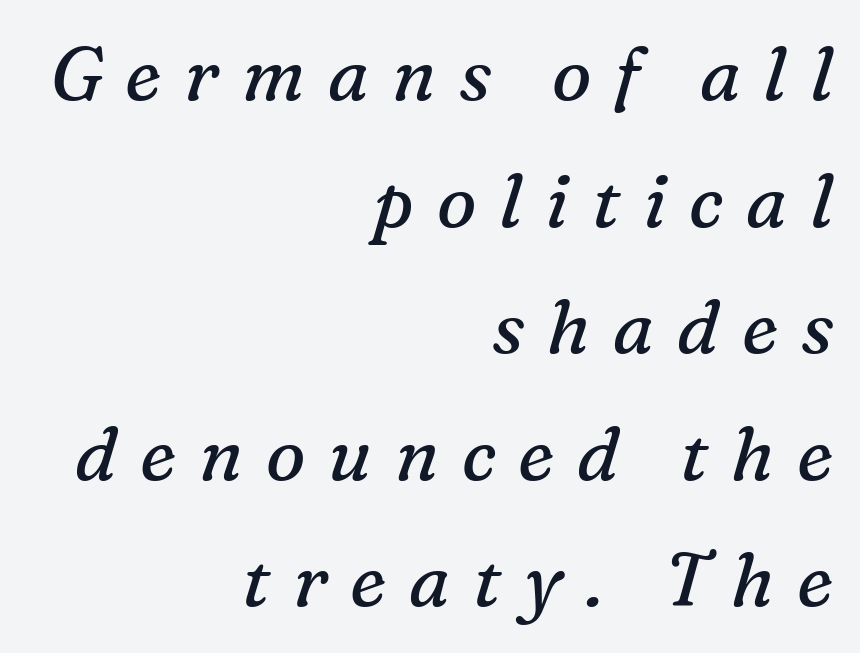
The image shows 74 px regular-weight serif type, italic (leaning right); set right-aligned, line spacing 1.71x, unusually wide letter spacing (+0.31 em), not underlined; medium stroke contrast and a medium x-height.
